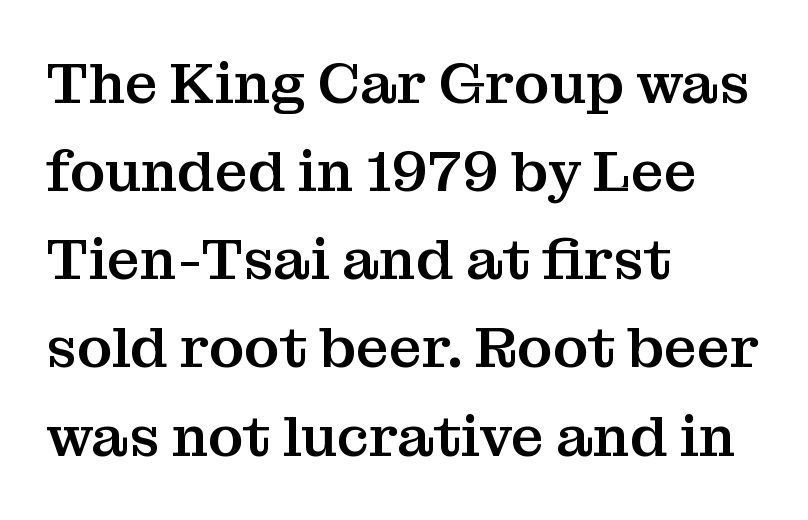
How would I describe the line gaps? Plain and ordinary. To sum up the face: it has serifs. Character widths vary here, with narrow letters taking less room than wide ones. The gap between lines stays unmarked.
